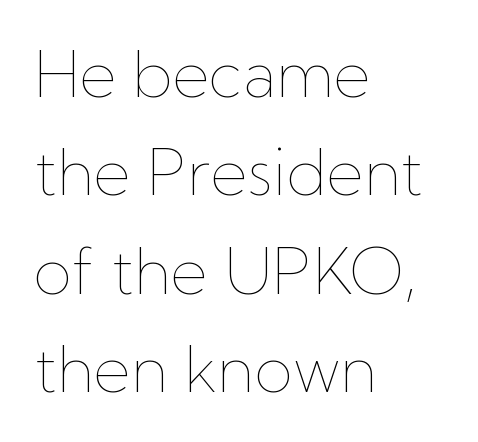
The image shows 63 px thin type, upright; set left-aligned, normal line spacing (1.56x), normal letter spacing, not underlined; low stroke contrast and a medium x-height.
